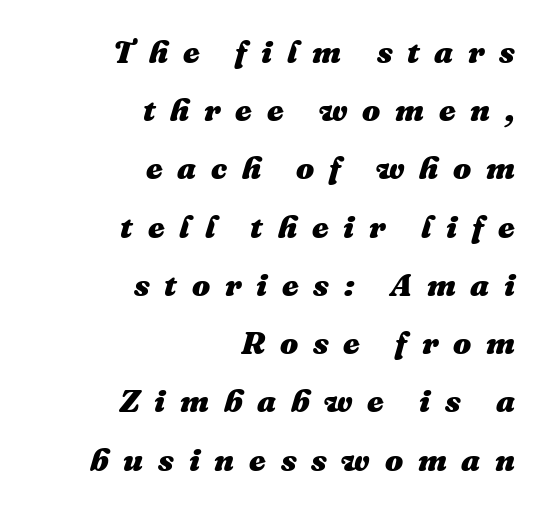
{"italic": "yes", "lean": "right", "slant_degrees": 16, "bold": "yes", "weight": "heavy", "width": "normal", "stroke_contrast": "medium", "x_height": "medium", "monospaced": "no", "underline": "no", "align": "right", "line_spacing_ratio": 1.82, "letter_spacing": "wide", "letter_spacing_em": 0.46, "glyph_px": 32}
